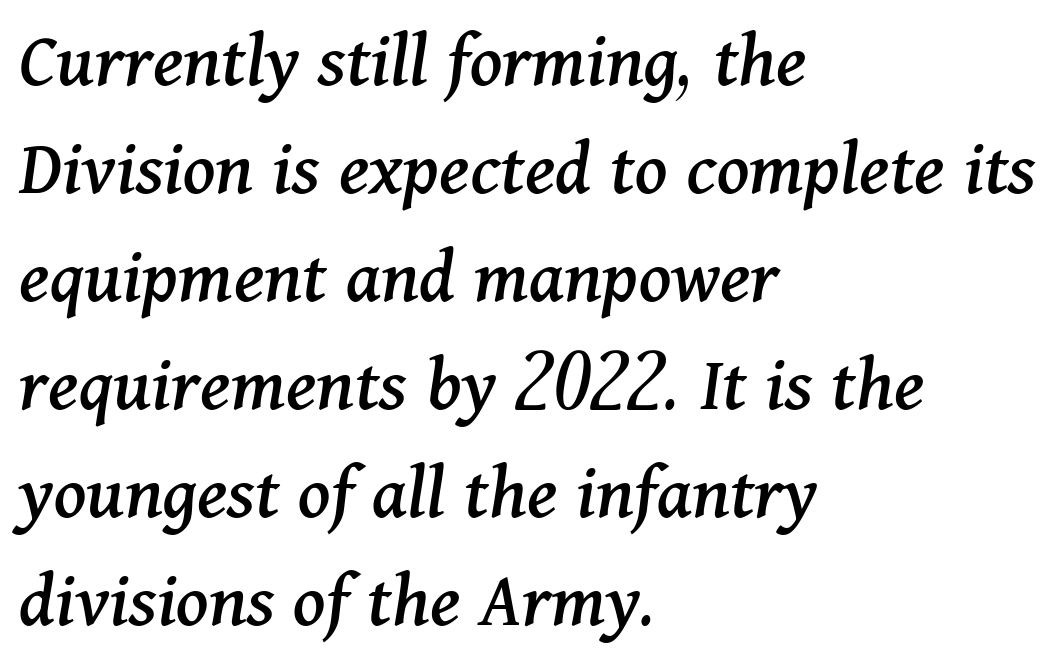
{"serif": "yes", "italic": "yes", "lean": "right", "slant_degrees": 11, "width": "normal", "stroke_contrast": "medium", "x_height": "medium", "monospaced": "no", "underline": "no", "align": "left", "line_spacing": "normal", "line_spacing_ratio": 1.35, "letter_spacing": "normal", "letter_spacing_em": 0.0, "glyph_px": 80}
